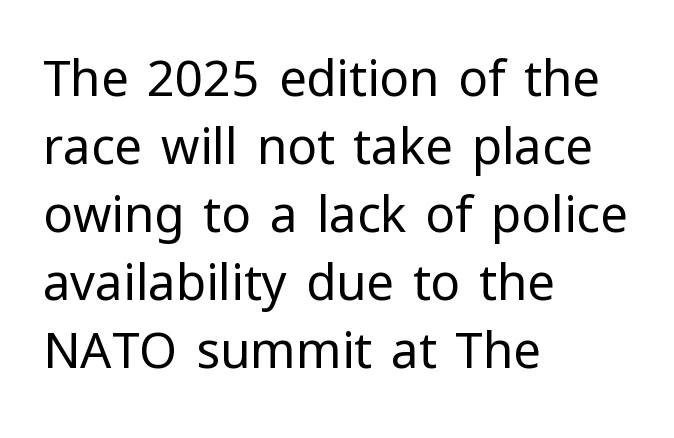
Line starts are locked; line ends wander. Words float on clear page, feet unadorned. Stroke thickness stays within the range of a standard reading face or lighter. Do the characters align in a grid? No, the font is proportional. The rendering uses a moderate line-height, typical for paragraphs.
